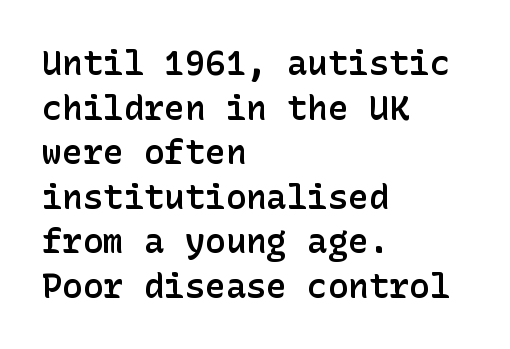
Q: Is the text bold? A: Semi-bold.
Q: Is the text italic (slanted)? A: No, it is upright.
Q: Is the typeface a serif or a sans-serif typeface? A: Sans-serif.
Q: Is the text underlined? A: No.
Q: How is the paragraph aligned? A: Left-aligned.
Q: Is the spacing between letters normal or unusually wide? A: Normal.
Q: Is the spacing between lines tight, normal or loose? A: Normal.
Q: Width (condensed, normal, or wide)? A: Normal.
Q: Stroke contrast? A: Low.
Q: x-height? A: Medium.
